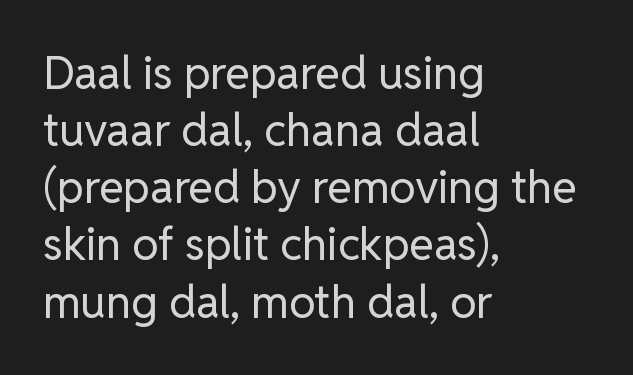
The image shows 45 px regular-weight sans-serif type, upright; set left-aligned, normal line spacing (1.27x), normal letter spacing, not underlined; low stroke contrast and a medium x-height.
